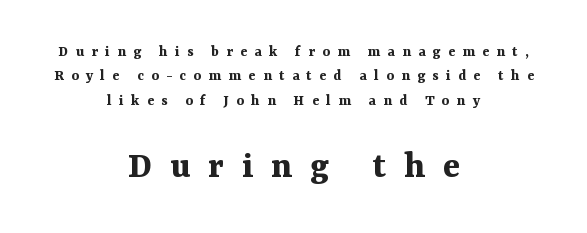
{"serif": "yes", "italic": "no", "bold": "yes", "weight": "bold", "width": "normal", "stroke_contrast": "medium", "x_height": "medium", "monospaced": "no", "underline": "no", "align": "center", "line_spacing": "normal", "line_spacing_ratio": 1.52, "letter_spacing": "wide", "letter_spacing_em": 0.46, "larger_block": "second", "size_ratio": 2.44, "glyph_px": 39}
